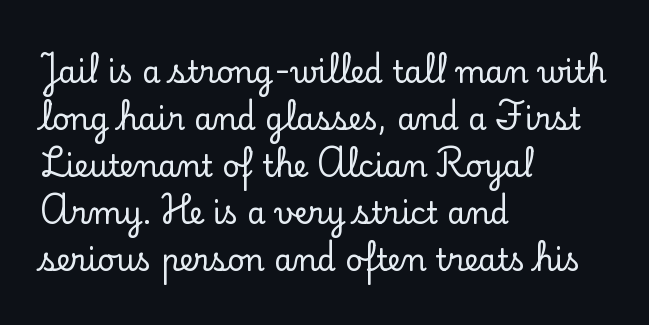
{"serif": "yes", "italic": "no", "width": "normal", "stroke_contrast": "low", "x_height": "small", "monospaced": "no", "underline": "no", "align": "left", "line_spacing": "normal", "line_spacing_ratio": 1.57, "letter_spacing": "normal", "letter_spacing_em": 0.0, "glyph_px": 30}
